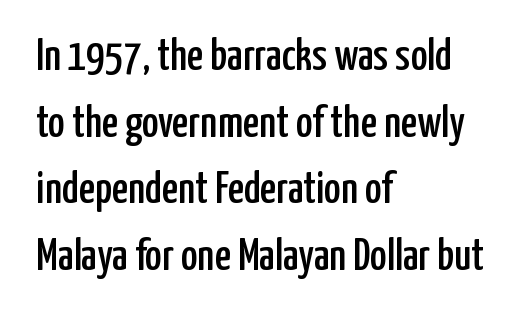
Q: Is the text italic (slanted)? A: No, it is upright.
Q: Is the typeface a serif or a sans-serif typeface? A: Sans-serif.
Q: Is the text underlined? A: No.
Q: How is the paragraph aligned? A: Left-aligned.
Q: Is the spacing between letters normal or unusually wide? A: Normal.
Q: Is the spacing between lines tight, normal or loose? A: Normal.
Q: Width (condensed, normal, or wide)? A: Condensed.
Q: Stroke contrast? A: Low.
Q: x-height? A: Medium.
Q: Monospaced? A: No.
